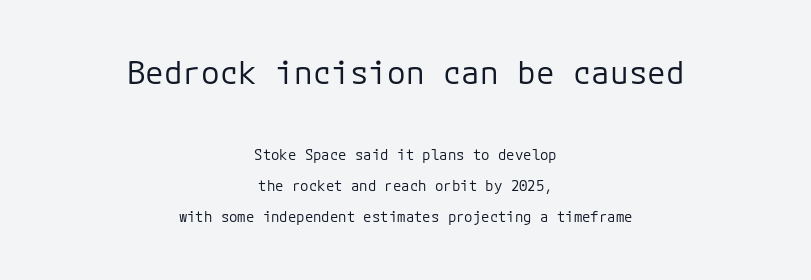
The horizontal fit of the characters is conventional and even. In terms of leading, this rendering errs on the spacious side. The face used here is monospaced, like something from a code editor. Bold? No — there's no thickening of the strokes. Italic: no, the glyphs are upright roman.
